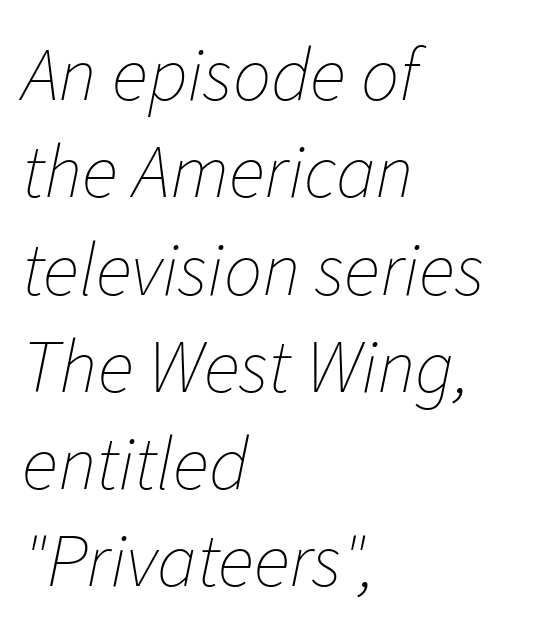
The image shows 76 px thin type, italic (leaning right); set left-aligned, normal line spacing (1.28x), normal letter spacing, not underlined; low stroke contrast and a medium x-height.
